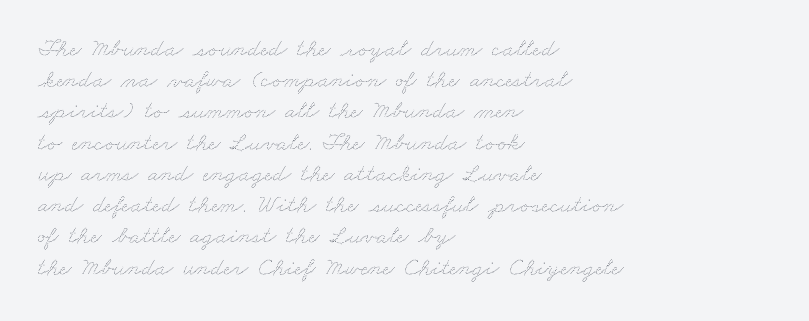
The image shows 25 px text type; set left-aligned, normal line spacing (1.25x), normal letter spacing, not underlined.
